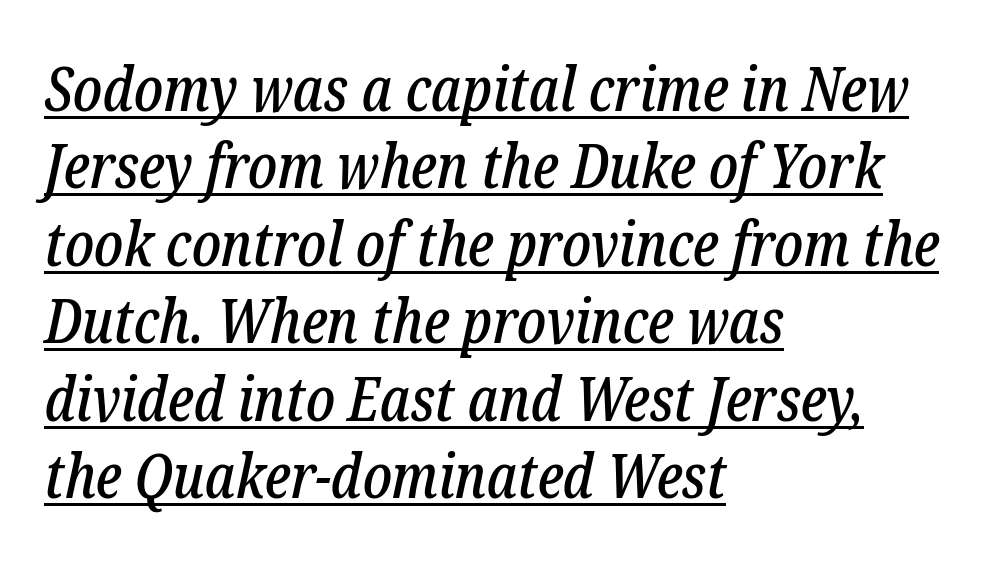
The image shows 62 px condensed serif type, italic (leaning right); set left-aligned, normal line spacing (1.25x), normal letter spacing, underlined; low stroke contrast and a medium x-height.
